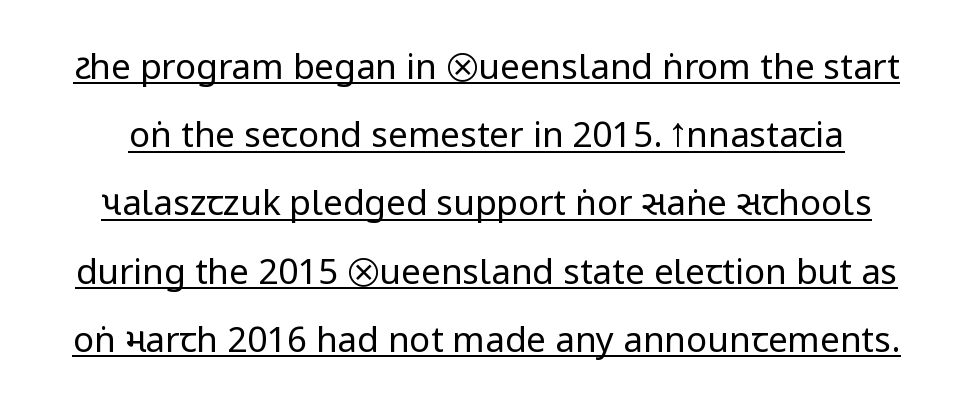
Baseline-to-baseline distance is far greater than the letter height. Grotesque or geometric, the face here clearly has no serifs. Glance below the letters and you will spot a drawn line. Think of a printed novel: that variable character pitch is what you see here.
